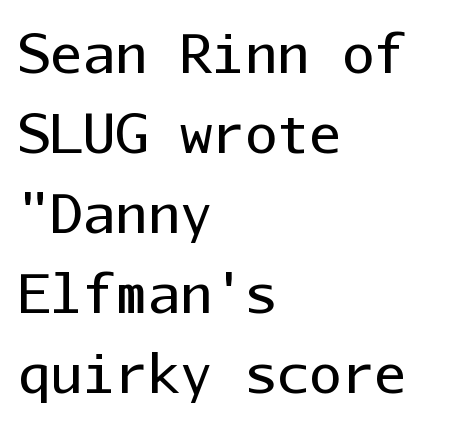
The image shows 54 px regular-weight sans-serif type, upright, monospaced; set left-aligned, normal line spacing (1.48x), normal letter spacing, not underlined; low stroke contrast and a medium x-height.
